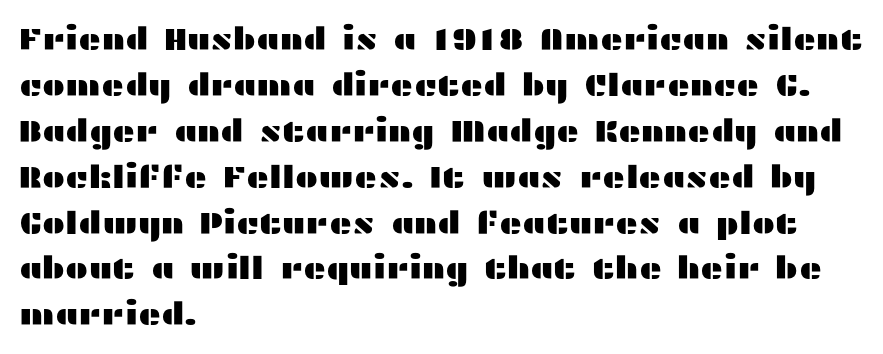
The image shows 31 px wide sans-serif type, upright; set left-aligned, normal line spacing (1.48x), normal letter spacing, not underlined; medium stroke contrast and a medium x-height.
